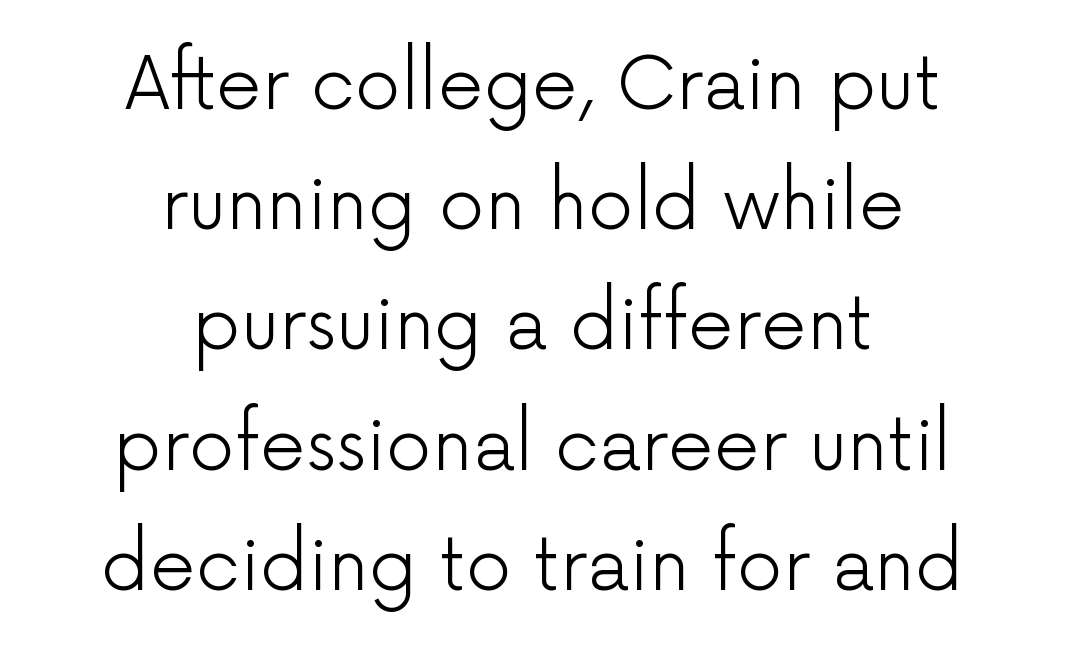
The image shows 72 px light sans-serif type, upright; set centered, normal line spacing (1.67x), normal letter spacing, not underlined; low stroke contrast and a medium x-height.
